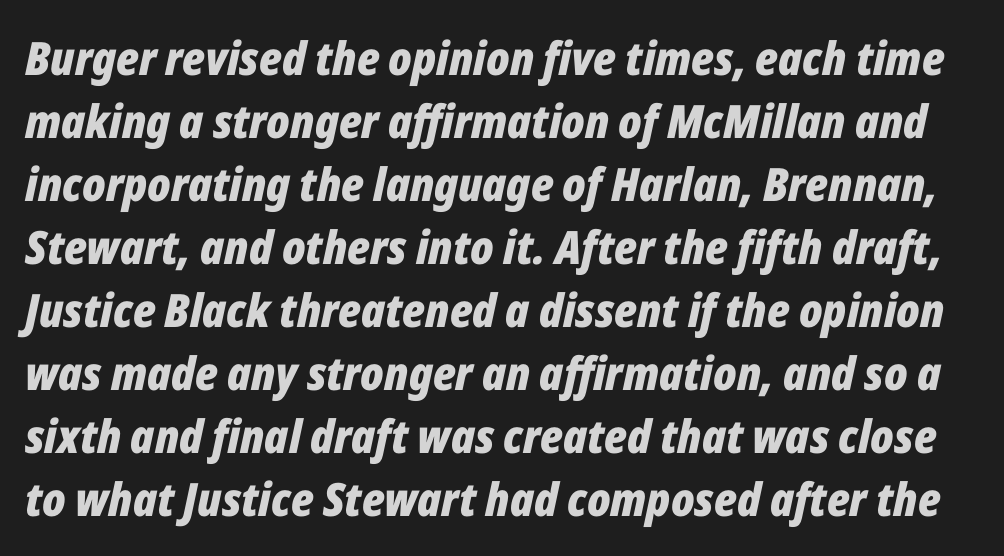
Interline gaps are of average width in this sample. Decoration check: the copy has no underline. Do the characters align in a grid? No, the font is proportional. There is no visible air inserted between adjacent glyphs. These words are printed bold, with thick strokes throughout. Does the lettering tilt? It does — this is italic.
